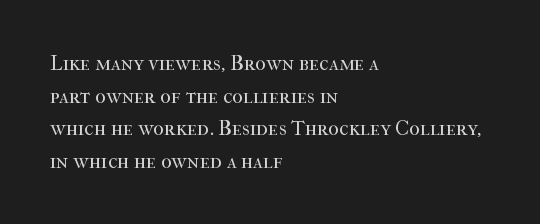
{"italic": "no", "bold": "no", "underline": "no", "align": "left", "line_spacing": "normal", "line_spacing_ratio": 1.55, "letter_spacing": "normal", "letter_spacing_em": 0.0, "glyph_px": 21}
